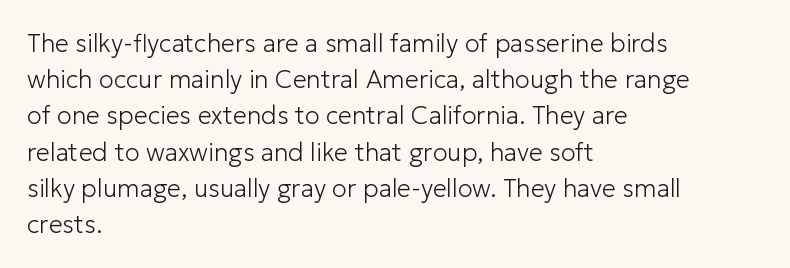
The image shows 25 px text type, upright; set left-aligned, normal line spacing (1.45x), normal letter spacing, not underlined.
